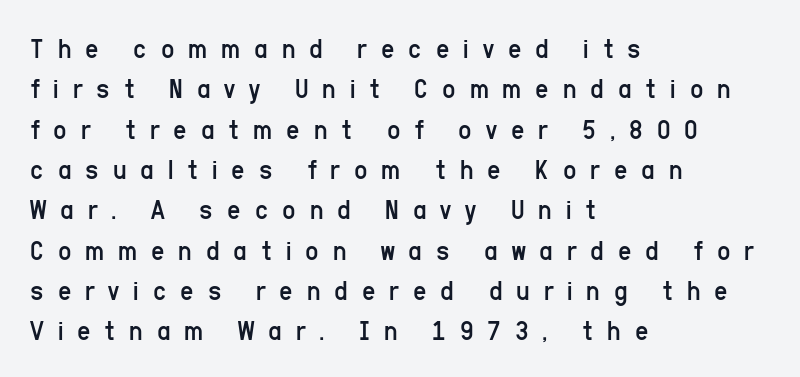
The image shows 29 px regular-weight, condensed sans-serif type, upright; set left-aligned, normal line spacing (1.39x), unusually wide letter spacing (+0.48 em), not underlined; low stroke contrast and a medium x-height.
